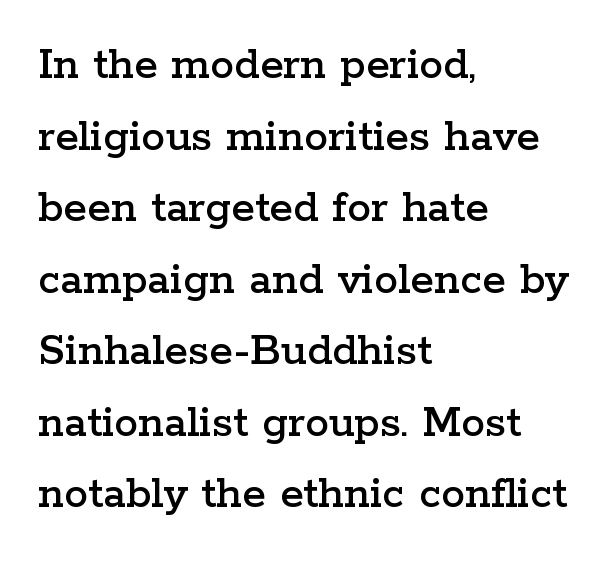
Q: Is the text italic (slanted)? A: No, it is upright.
Q: Is the typeface a serif or a sans-serif typeface? A: Serif.
Q: Is the text underlined? A: No.
Q: How is the paragraph aligned? A: Left-aligned.
Q: Is the spacing between letters normal or unusually wide? A: Normal.
Q: Is the spacing between lines tight, normal or loose? A: Normal.
Q: Width (condensed, normal, or wide)? A: Wide.
Q: Stroke contrast? A: Low.
Q: x-height? A: Medium.
Q: Monospaced? A: No.
